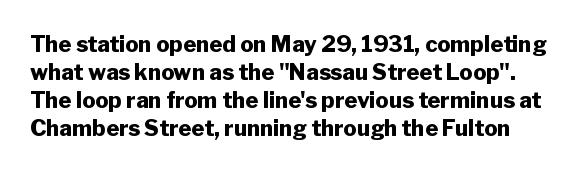
Q: Is the text bold? A: Yes.
Q: Is the text italic (slanted)? A: No, it is upright.
Q: Is the text underlined? A: No.
Q: Is the spacing between letters normal or unusually wide? A: Normal.
Q: Is the spacing between lines tight, normal or loose? A: Normal.
